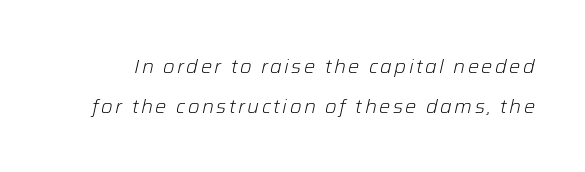
{"italic": "yes", "lean": "right", "slant_degrees": 12, "bold": "no", "underline": "no", "line_spacing": "loose", "line_spacing_ratio": 1.99, "glyph_px": 20}
